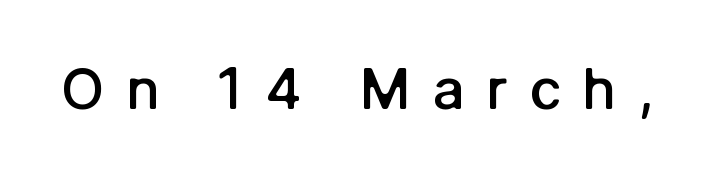
Compared with an ordinary text face, these strokes are moderately heavier — a semibold. Type style note: lacks serifs. A typesetter would mark this as roman, not italic. The letters advance in unequal steps, a hallmark of proportional type.
